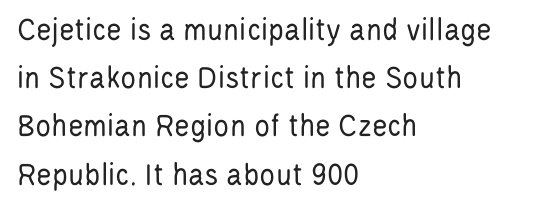
Q: Is the text bold? A: No.
Q: Is the text italic (slanted)? A: No, it is upright.
Q: Is the typeface a serif or a sans-serif typeface? A: Sans-serif.
Q: Is the text underlined? A: No.
Q: How is the paragraph aligned? A: Left-aligned.
Q: Is the spacing between letters normal or unusually wide? A: Normal.
Q: Is the spacing between lines tight, normal or loose? A: Normal.
Q: Width (condensed, normal, or wide)? A: Condensed.
Q: Stroke contrast? A: Low.
Q: x-height? A: Large.
Q: Monospaced? A: No.
